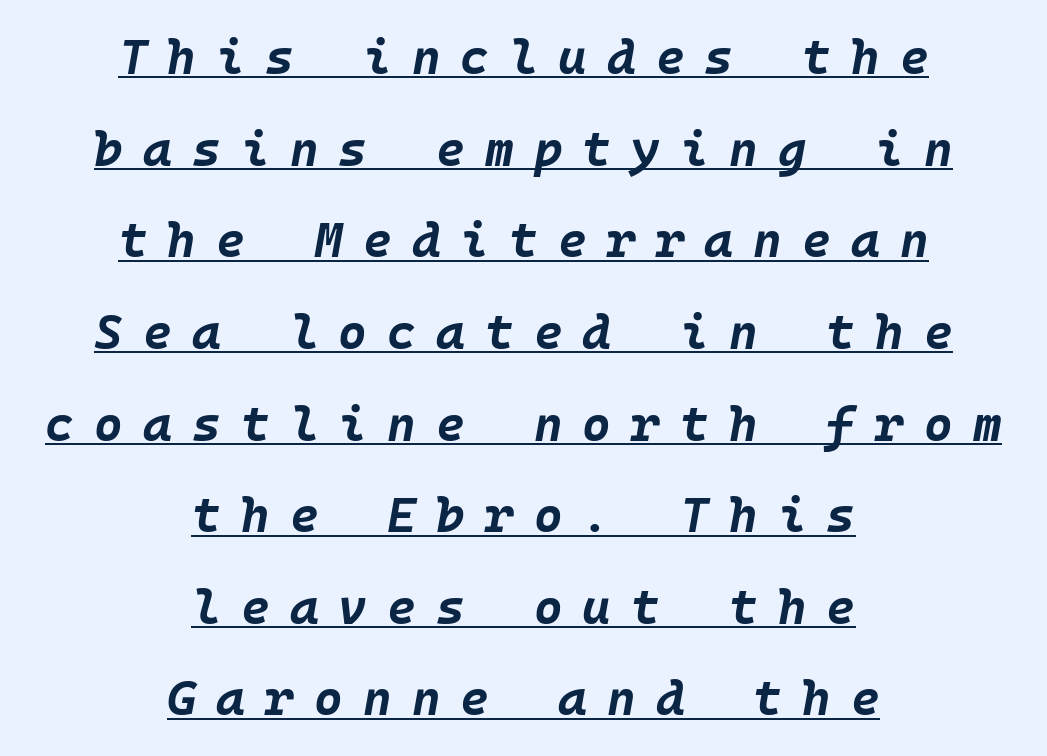
Every letter is thick-stroked: bold, no question. Someone cranked the tracking dial way up on this one. Notice how a bar underscores the lettering throughout. Designer's note — italics engaged.
